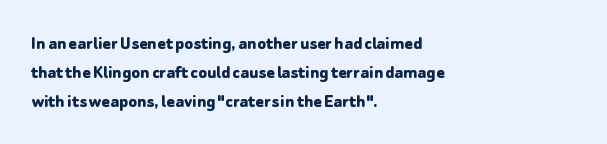
{"italic": "no", "bold": "yes", "underline": "no", "align": "left", "line_spacing": "normal", "line_spacing_ratio": 1.45, "letter_spacing": "normal", "letter_spacing_em": 0.0, "glyph_px": 20}
